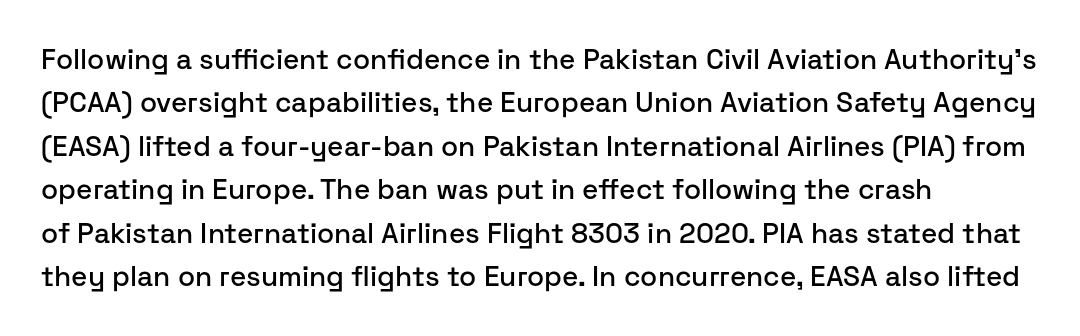
{"serif": "no", "italic": "no", "width": "normal", "stroke_contrast": "low", "x_height": "medium", "monospaced": "no", "underline": "no", "align": "left", "line_spacing": "normal", "line_spacing_ratio": 1.55, "letter_spacing": "normal", "letter_spacing_em": 0.0, "glyph_px": 28}
